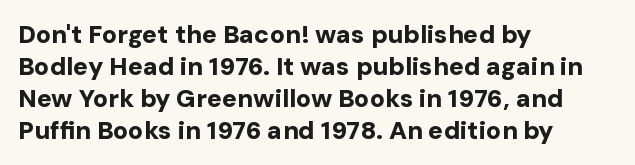
The typesetter chose a ragged-right arrangement here. The line texture is even and compact thanks to regular tracking. Summary of weight: heavy, a full bold. Vertically, the passage feels balanced, rows spaced as you'd expect. In terms of posture, this sample is upright.
